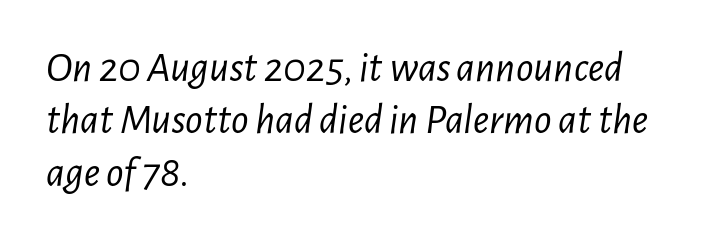
Q: Is the text bold? A: No.
Q: Is the text italic (slanted)? A: Yes, it leans right by about 7 degrees.
Q: Is the text underlined? A: No.
Q: How is the paragraph aligned? A: Left-aligned.
Q: Is the spacing between letters normal or unusually wide? A: Normal.
Q: Width (condensed, normal, or wide)? A: Condensed.
Q: Stroke contrast? A: Low.
Q: x-height? A: Medium.
Q: Monospaced? A: No.
